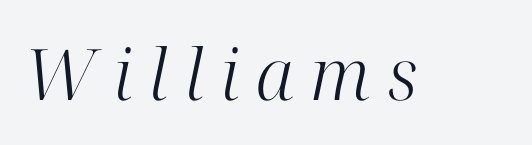
{"serif": "yes", "italic": "yes", "lean": "right", "slant_degrees": 12, "bold": "no", "weight": "light", "width": "normal", "stroke_contrast": "high", "x_height": "medium", "monospaced": "no", "underline": "no", "letter_spacing": "wide", "letter_spacing_em": 0.23, "glyph_px": 71}
